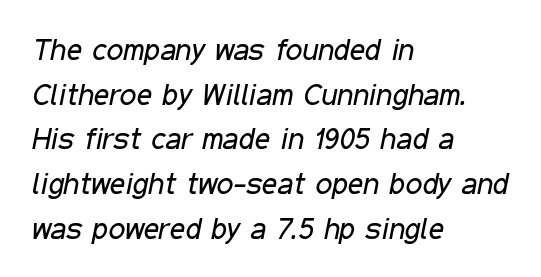
{"italic": "yes", "lean": "right", "slant_degrees": 11, "bold": "no", "weight": "regular", "width": "condensed", "stroke_contrast": "low", "x_height": "medium", "monospaced": "no", "underline": "no", "align": "left", "line_spacing": "normal", "line_spacing_ratio": 1.49, "letter_spacing": "normal", "letter_spacing_em": 0.0, "glyph_px": 30}
